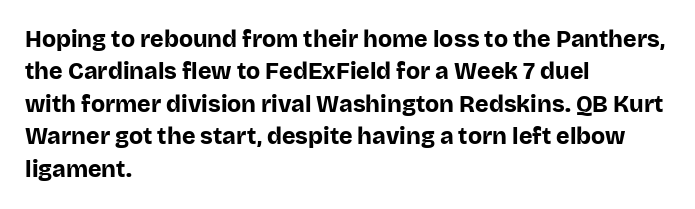
{"italic": "no", "bold": "yes", "underline": "no", "align": "left", "line_spacing": "normal", "line_spacing_ratio": 1.41, "letter_spacing": "normal", "letter_spacing_em": 0.0, "glyph_px": 23}
